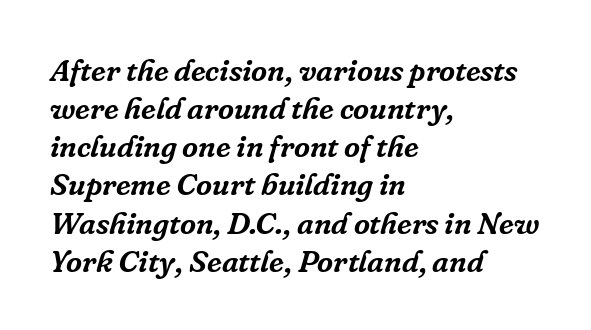
The image shows 31 px serif type, italic (leaning right); set left-aligned, line spacing 1.23x, normal letter spacing, not underlined; low stroke contrast and a medium x-height.
